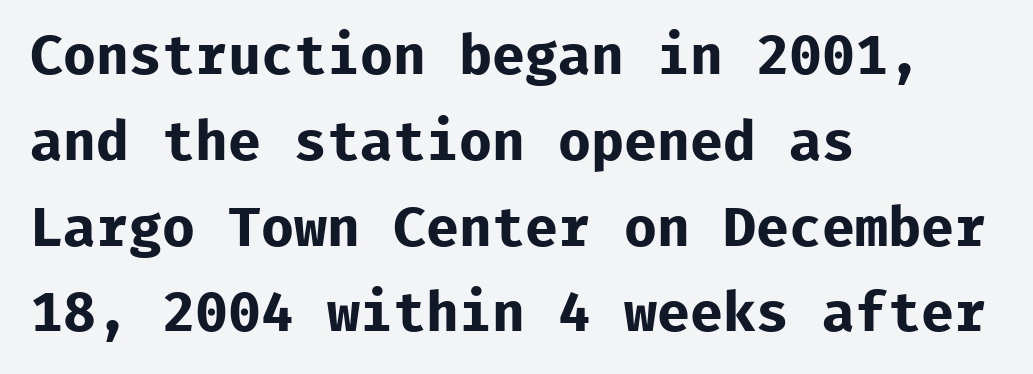
What stands out about the letter spacing? Nothing — it is the standard amount. The axis of the letterforms is exactly vertical. The block of text has a typical density, with ordinary space between rows. Looks like terminal output: every glyph gets an equal slot. Leftover space on each line is placed entirely after the last word. The rendering shows plain stroke endings on the letterforms — a sans-serif design.
